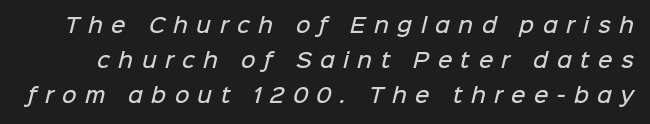
Q: Is the text bold? A: Semi-bold.
Q: Is the text underlined? A: No.
Q: Is the spacing between letters normal or unusually wide? A: Unusually wide.
